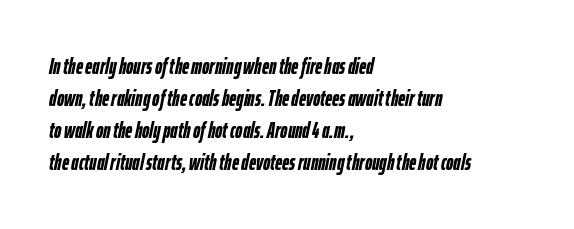
Q: Is the text bold? A: Yes.
Q: Is the text italic (slanted)? A: Yes, it leans right by about 12 degrees.
Q: Is the text underlined? A: No.
Q: How is the paragraph aligned? A: Left-aligned.
Q: Is the spacing between letters normal or unusually wide? A: Normal.
Q: Is the spacing between lines tight, normal or loose? A: Normal.
